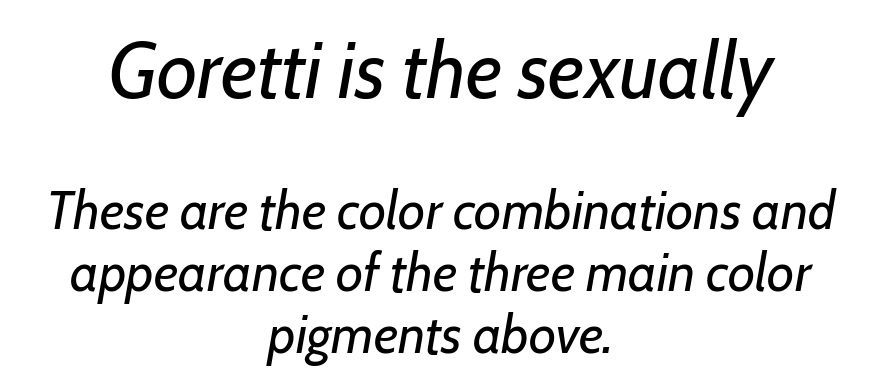
{"italic": "yes", "lean": "right", "slant_degrees": 7, "bold": "no", "weight": "regular", "width": "normal", "stroke_contrast": "low", "x_height": "medium", "monospaced": "no", "underline": "no", "align": "center", "line_spacing_ratio": 1.17, "letter_spacing": "normal", "letter_spacing_em": 0.0, "larger_block": "first", "size_ratio": 1.49, "glyph_px": 79}
